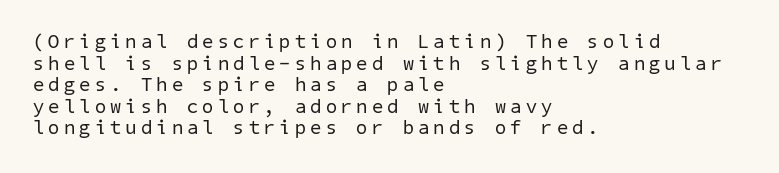
Inter-character spacing is expanded well beyond the font's built-in metrics. Quick note: underline off. Does the leading feel generous? Not at all — it's pinched. Letters have the restrained weight of plain body copy at most. These lines are set flush left with a ragged right edge.
